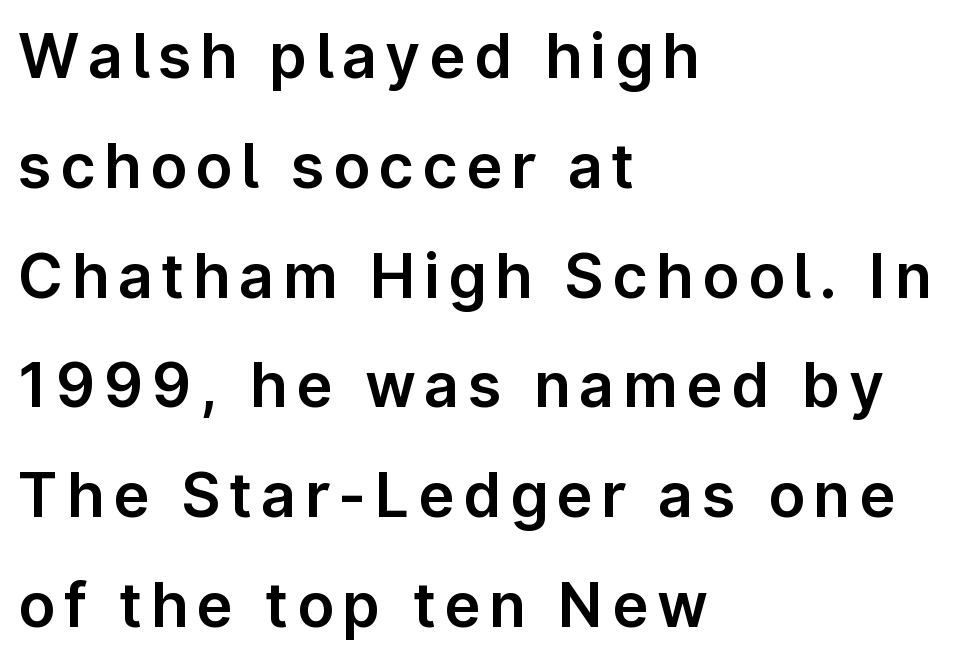
Q: Is the text italic (slanted)? A: No, it is upright.
Q: Is the typeface a serif or a sans-serif typeface? A: Sans-serif.
Q: Is the text underlined? A: No.
Q: How is the paragraph aligned? A: Left-aligned.
Q: Width (condensed, normal, or wide)? A: Normal.
Q: Stroke contrast? A: Low.
Q: x-height? A: Medium.
Q: Monospaced? A: No.
